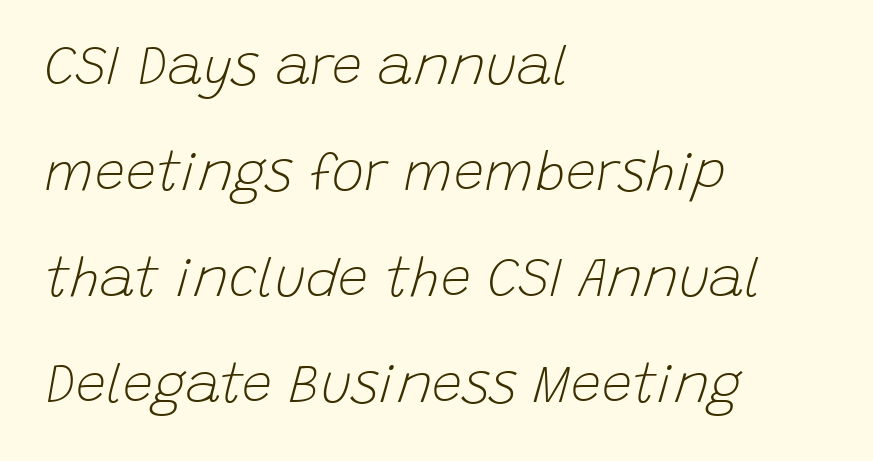
The typesetter chose a ragged-right arrangement here. The strokes are not fattened; the text isn't bold. Interline gaps are noticeably wide in this sample. The horizontal fit of the characters is conventional and even.
